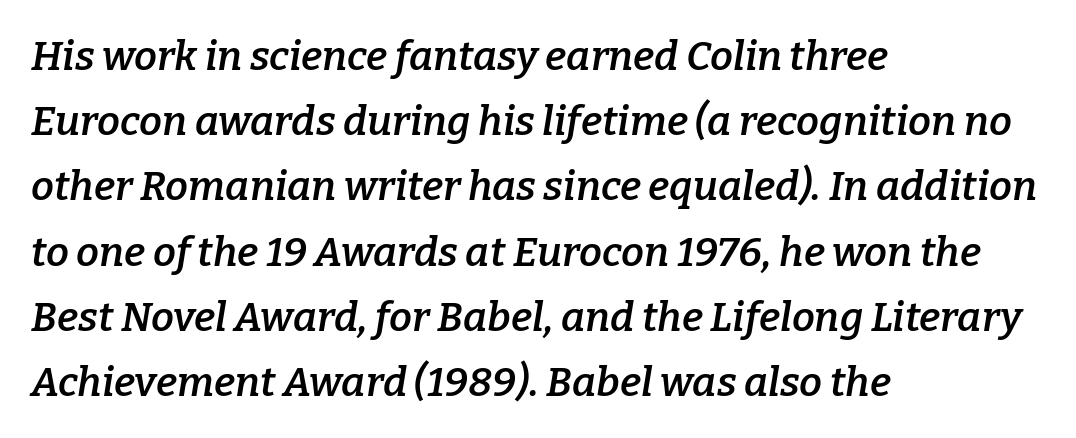
The image shows 41 px semibold serif type, italic (leaning right); set left-aligned, normal line spacing (1.59x), normal letter spacing, not underlined; low stroke contrast and a medium x-height.
